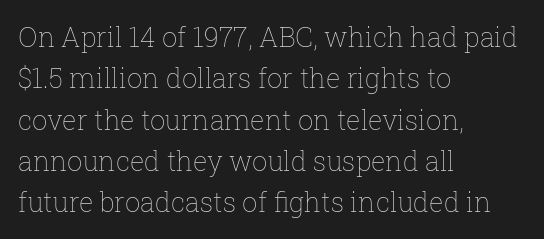
{"italic": "no", "bold": "no", "underline": "no", "align": "left", "line_spacing": "normal", "line_spacing_ratio": 1.53, "letter_spacing": "normal", "letter_spacing_em": 0.0, "glyph_px": 27}
